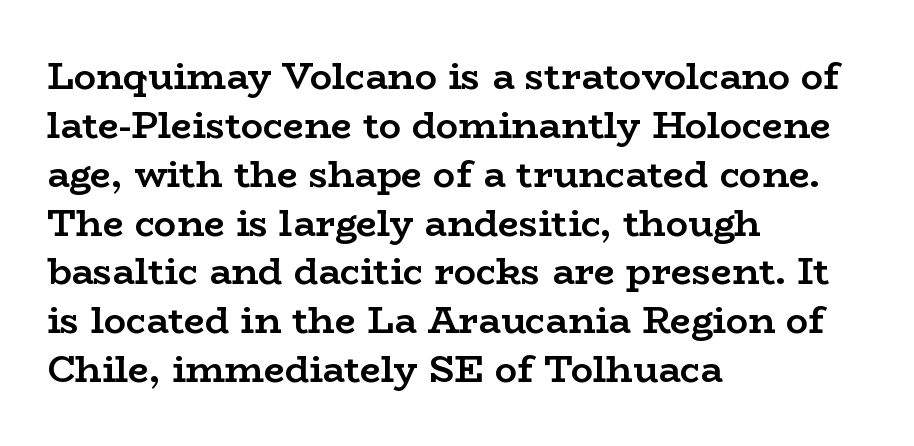
{"serif": "yes", "italic": "no", "bold": "yes", "weight": "semibold", "width": "wide", "stroke_contrast": "low", "x_height": "medium", "monospaced": "no", "underline": "no", "align": "left", "line_spacing": "normal", "line_spacing_ratio": 1.32, "letter_spacing": "normal", "letter_spacing_em": 0.0, "glyph_px": 37}
